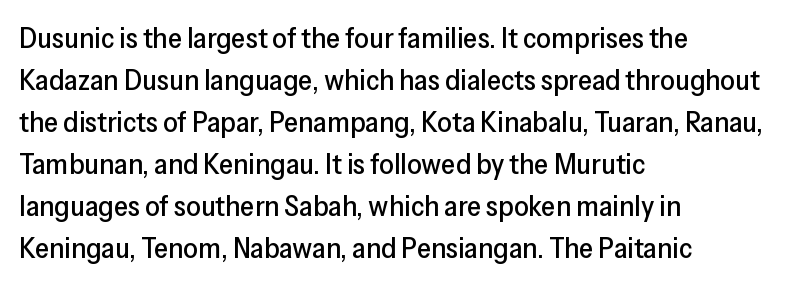
{"serif": "no", "italic": "no", "width": "normal", "stroke_contrast": "low", "x_height": "medium", "monospaced": "no", "underline": "no", "align": "left", "line_spacing": "normal", "line_spacing_ratio": 1.45, "letter_spacing": "normal", "letter_spacing_em": 0.0, "glyph_px": 29}
